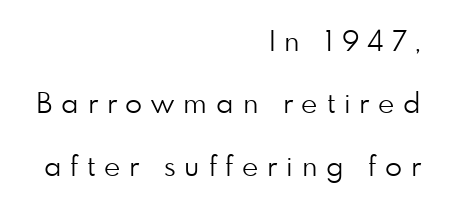
{"serif": "no", "italic": "no", "bold": "no", "weight": "light", "width": "normal", "stroke_contrast": "low", "x_height": "small", "monospaced": "no", "underline": "no", "align": "right", "line_spacing": "loose", "line_spacing_ratio": 2.23, "letter_spacing": "wide", "letter_spacing_em": 0.32, "glyph_px": 28}
